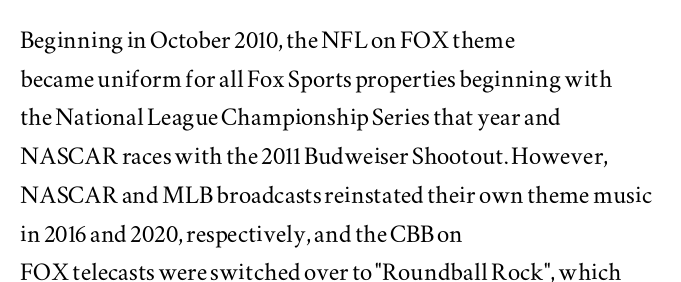
Letters rest on an invisible, unmarked baseline. Is the letter spacing exaggerated? No — it looks like the ordinary default. Regular leading. Looks like regular typesetting: each glyph gets only the width it needs. If you drew a ruler down the left edge, every line would touch it. Posture: straight, roman, zero tilt.
